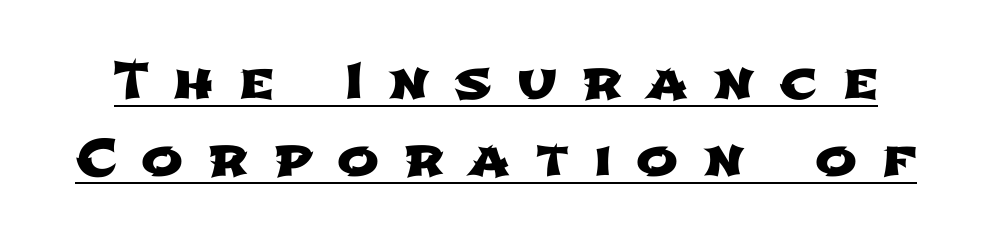
The image shows 50 px wide sans-serif type; set normal line spacing (1.55x), unusually wide letter spacing (+0.5 em), underlined; low stroke contrast and a medium x-height.
